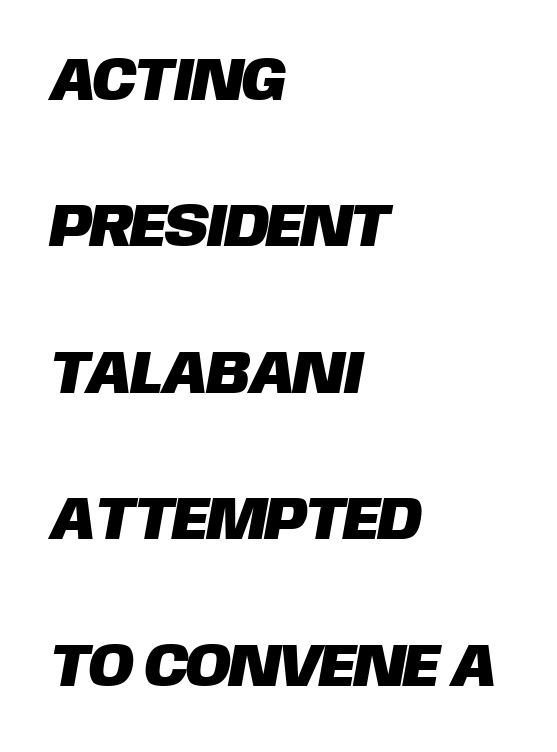
The image shows 61 px sans-serif type; set left-aligned, loose line spacing (2.4x), normal letter spacing, not underlined; low stroke contrast and a large x-height.
